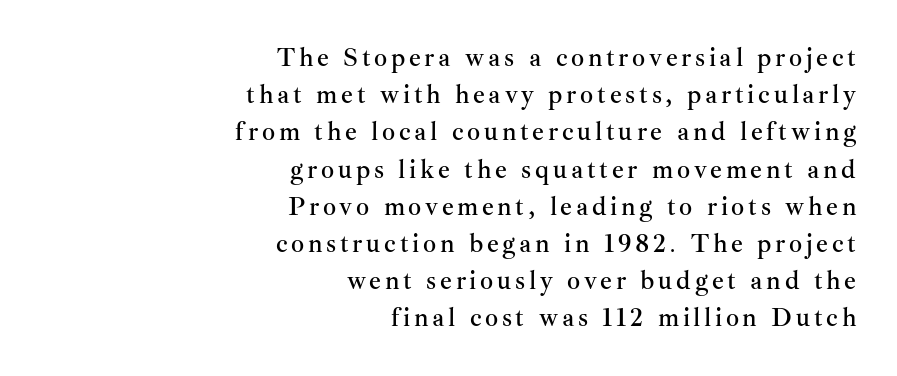
Q: Is the text italic (slanted)? A: No, it is upright.
Q: Is the text underlined? A: No.
Q: How is the paragraph aligned? A: Right-aligned.
Q: Is the spacing between lines tight, normal or loose? A: Normal.
